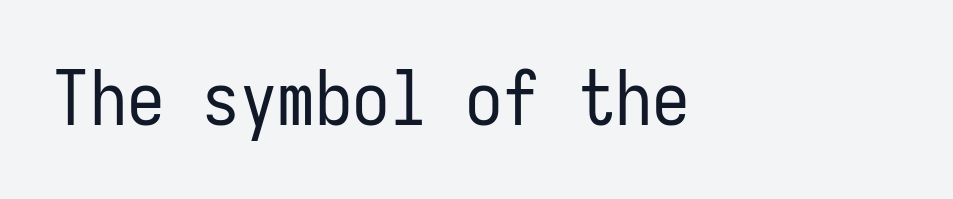
The strip under each line holds only bare page. The typeface chosen for these lines omits serifs. A light-to-regular cut is what we see here. The rendering uses typewriter-style spacing with identical character cells. Nope, not italic — everything's standing straight.
